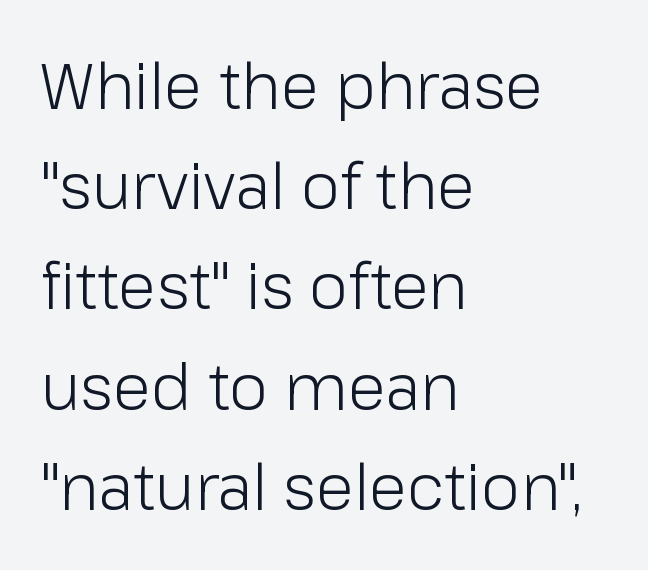
{"serif": "no", "italic": "no", "bold": "no", "weight": "light", "width": "normal", "stroke_contrast": "low", "x_height": "medium", "monospaced": "no", "underline": "no", "align": "left", "line_spacing": "normal", "line_spacing_ratio": 1.59, "letter_spacing": "normal", "letter_spacing_em": 0.0, "glyph_px": 63}
